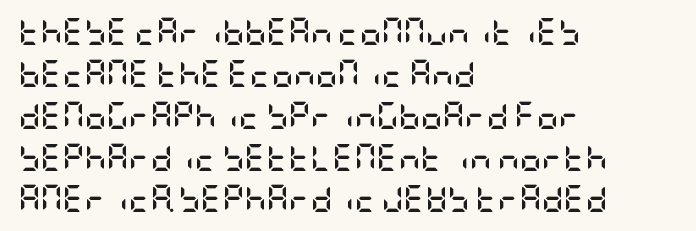
The face used here has the dense, thick strokes of a bold. Students, observe: this is what conventionally led text looks like. Notice how the stems are strictly vertical — no italics here. The setting favours the left margin, as ordinary paragraphs usually do.
